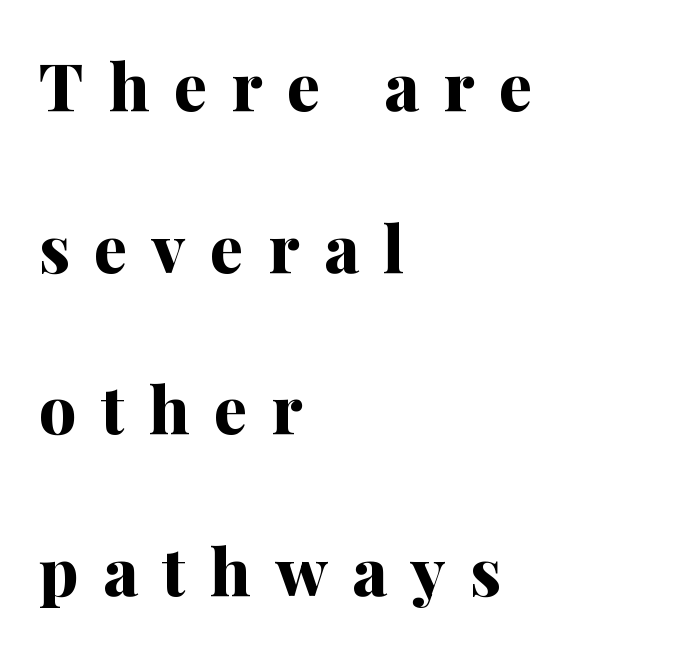
Varying glyph widths throughout — classic text-font behaviour. The baseline area is clear. Italic? Not at all — the glyphs are vertical. The letters carry serifs — small finishing strokes at the ends of their stems. Compared with typical paragraphs, the rows here are farther apart.
